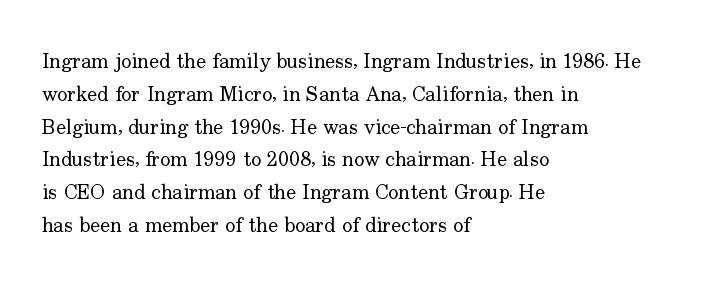
Q: Is the text bold? A: No.
Q: Is the text italic (slanted)? A: No, it is upright.
Q: Is the text underlined? A: No.
Q: How is the paragraph aligned? A: Left-aligned.
Q: Is the spacing between letters normal or unusually wide? A: Normal.
Q: Is the spacing between lines tight, normal or loose? A: Normal.
